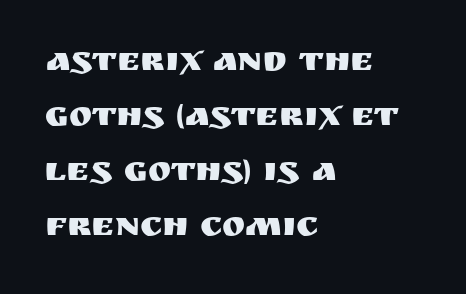
{"serif": "no", "italic": "no", "width": "normal", "stroke_contrast": "medium", "x_height": "large", "monospaced": "no", "underline": "no", "align": "left", "line_spacing": "normal", "line_spacing_ratio": 1.57, "letter_spacing": "normal", "letter_spacing_em": 0.0, "glyph_px": 35}
